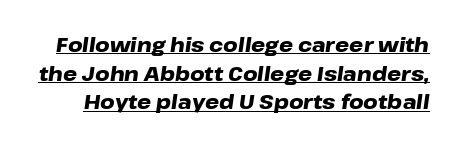
Q: Is the text bold? A: Yes.
Q: Is the text italic (slanted)? A: Yes, it leans right by about 8 degrees.
Q: Is the text underlined? A: Yes.
Q: Is the spacing between letters normal or unusually wide? A: Normal.
Q: Is the spacing between lines tight, normal or loose? A: Normal.
